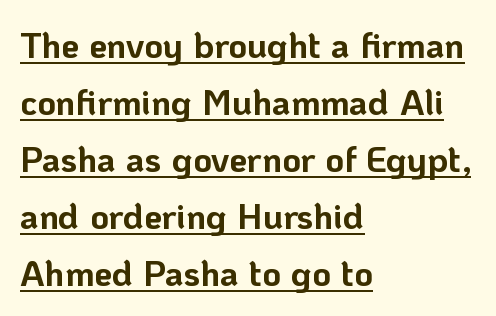
Q: Is the text bold? A: Yes.
Q: Is the text italic (slanted)? A: No, it is upright.
Q: Is the typeface a serif or a sans-serif typeface? A: Sans-serif.
Q: Is the text underlined? A: Yes.
Q: How is the paragraph aligned? A: Left-aligned.
Q: Is the spacing between letters normal or unusually wide? A: Normal.
Q: Is the spacing between lines tight, normal or loose? A: Normal.
Q: Width (condensed, normal, or wide)? A: Normal.
Q: Stroke contrast? A: Low.
Q: x-height? A: Medium.
Q: Monospaced? A: No.
